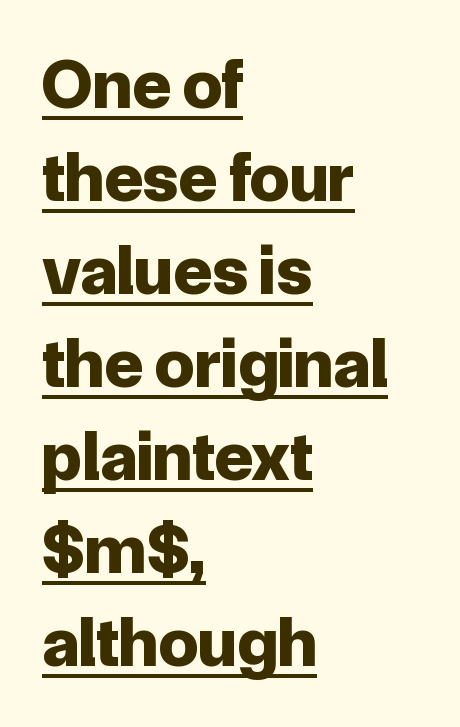
{"serif": "no", "italic": "no", "bold": "yes", "weight": "bold", "width": "normal", "stroke_contrast": "low", "x_height": "medium", "monospaced": "no", "underline": "yes", "align": "left", "line_spacing": "normal", "line_spacing_ratio": 1.31, "letter_spacing": "normal", "letter_spacing_em": 0.0, "glyph_px": 71}
